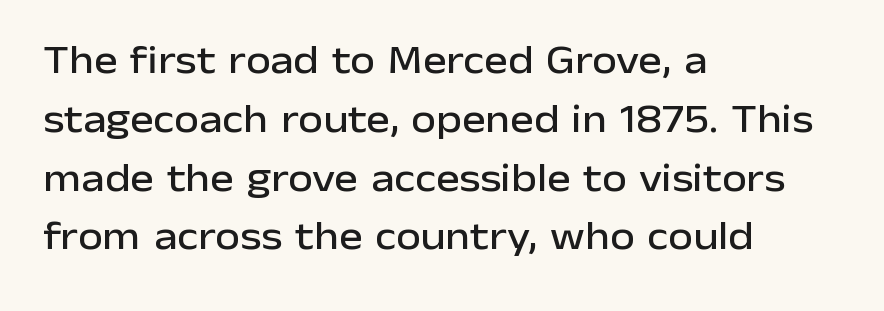
Q: Is the text italic (slanted)? A: No, it is upright.
Q: Is the typeface a serif or a sans-serif typeface? A: Sans-serif.
Q: Is the text underlined? A: No.
Q: How is the paragraph aligned? A: Left-aligned.
Q: Is the spacing between letters normal or unusually wide? A: Normal.
Q: Is the spacing between lines tight, normal or loose? A: Normal.
Q: Width (condensed, normal, or wide)? A: Normal.
Q: Stroke contrast? A: Low.
Q: x-height? A: Medium.
Q: Monospaced? A: No.
